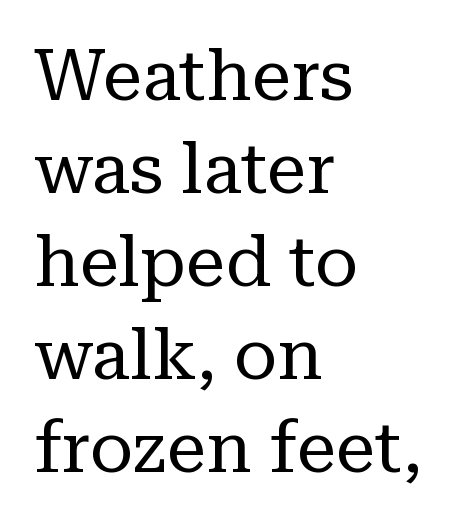
The image shows 71 px regular-weight serif type, upright; set left-aligned, normal line spacing (1.31x), normal letter spacing, not underlined; low stroke contrast and a medium x-height.
